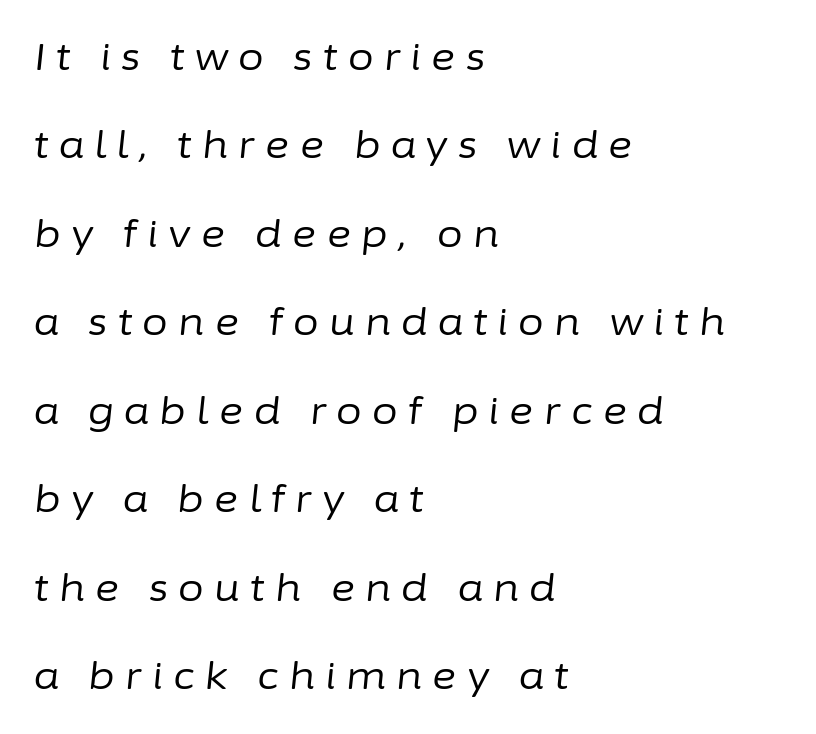
The glyphs are unaccompanied by any horizontal stroke below them. In terms of leading, this rendering errs on the spacious side. Caption: face not bold, strokes unweighted. The axis of the letterforms is tilted away from vertical.
